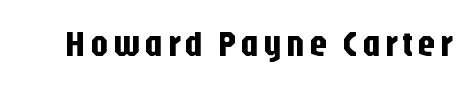
{"serif": "no", "italic": "no", "width": "condensed", "stroke_contrast": "low", "x_height": "large", "monospaced": "no", "underline": "no", "glyph_px": 36}
